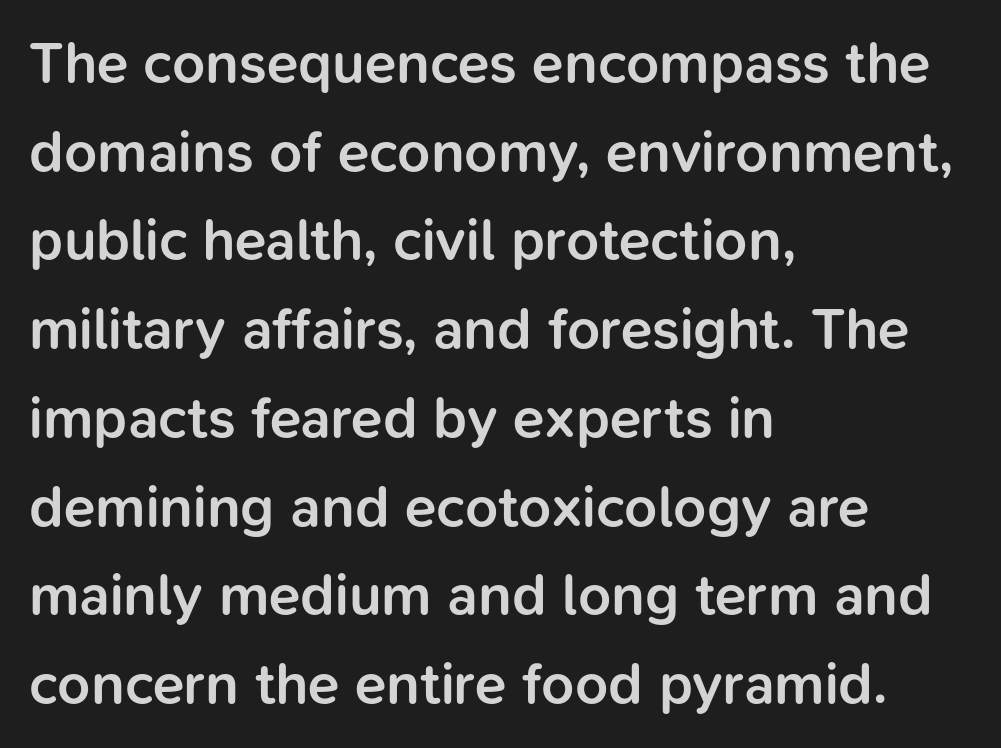
Q: Is the text bold? A: Semi-bold.
Q: Is the text italic (slanted)? A: No, it is upright.
Q: Is the typeface a serif or a sans-serif typeface? A: Sans-serif.
Q: Is the text underlined? A: No.
Q: How is the paragraph aligned? A: Left-aligned.
Q: Is the spacing between letters normal or unusually wide? A: Normal.
Q: Is the spacing between lines tight, normal or loose? A: Normal.
Q: Width (condensed, normal, or wide)? A: Normal.
Q: Stroke contrast? A: Low.
Q: x-height? A: Medium.
Q: Monospaced? A: No.
